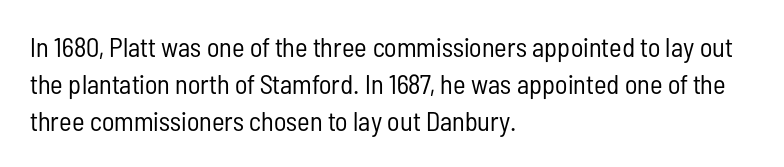
Q: Is the text bold? A: No.
Q: Is the text italic (slanted)? A: No, it is upright.
Q: Is the text underlined? A: No.
Q: How is the paragraph aligned? A: Left-aligned.
Q: Is the spacing between letters normal or unusually wide? A: Normal.
Q: Is the spacing between lines tight, normal or loose? A: Normal.
